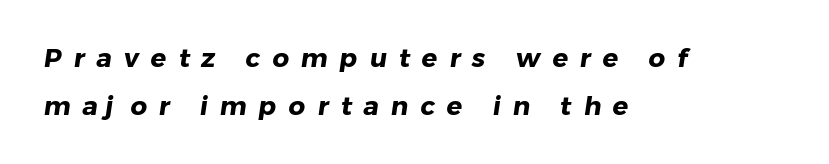
The image shows 26 px bold type; set left-aligned, line spacing 1.83x, unusually wide letter spacing (+0.46 em), not underlined.
